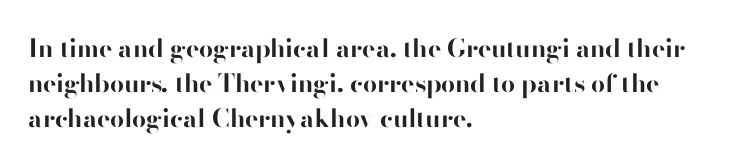
The image shows 25 px bold type, upright; set left-aligned, normal line spacing (1.41x), normal letter spacing, not underlined.
